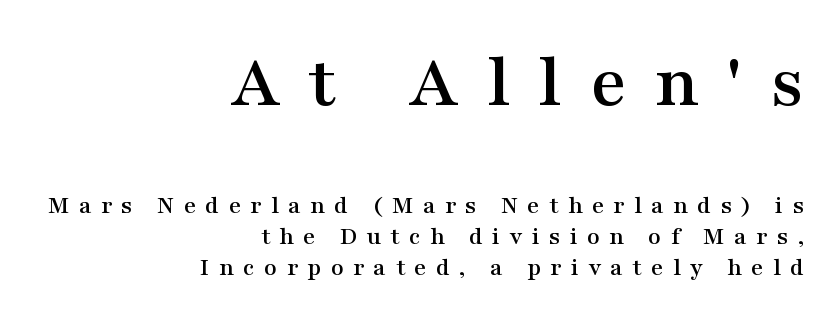
Q: Is the text italic (slanted)? A: No, it is upright.
Q: Is the typeface a serif or a sans-serif typeface? A: Serif.
Q: Is the text underlined? A: No.
Q: How is the paragraph aligned? A: Right-aligned.
Q: Is the spacing between letters normal or unusually wide? A: Unusually wide.
Q: Which block of text is set in a larger size, the first (top) or the second (bottom)? A: The first (top) one.
Q: Width (condensed, normal, or wide)? A: Wide.
Q: Stroke contrast? A: Medium.
Q: x-height? A: Medium.
Q: Monospaced? A: No.
